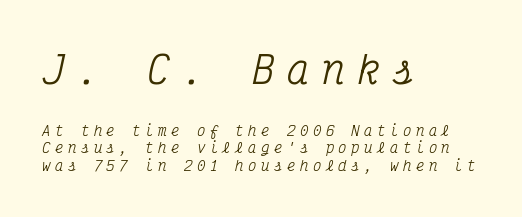
The image shows 38 px condensed serif type, italic (leaning right), monospaced; set left-aligned, normal line spacing (1.25x), unusually wide letter spacing (+0.32 em), not underlined; the first (top) block is 2.71x larger; medium stroke contrast and a medium x-height.
